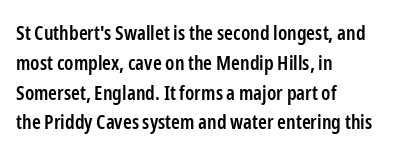
If you measured baseline to baseline, you'd find a middling distance. Summary of weight: moderately heavy, a semibold. Tracking value appears to be zero — textbook default spacing. Underline: absent. Style check: upright.
